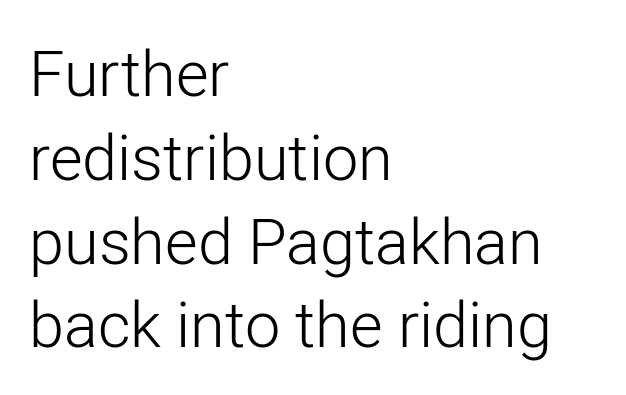
These lines are set flush left with a ragged right edge. Underline: absent. Standard letterfit; no display-style spreading of the glyphs. The face used here is a sans, in the tradition of grotesques and geometrics.
